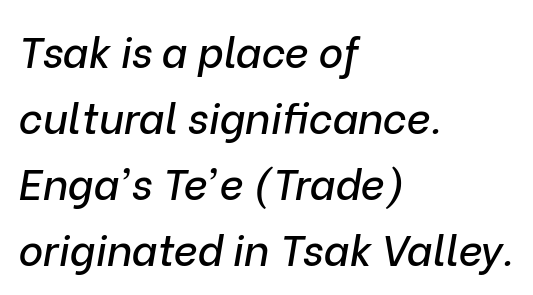
The image shows 42 px text type, italic (leaning right); set left-aligned, normal line spacing (1.57x), normal letter spacing, not underlined; low stroke contrast and a medium x-height.
